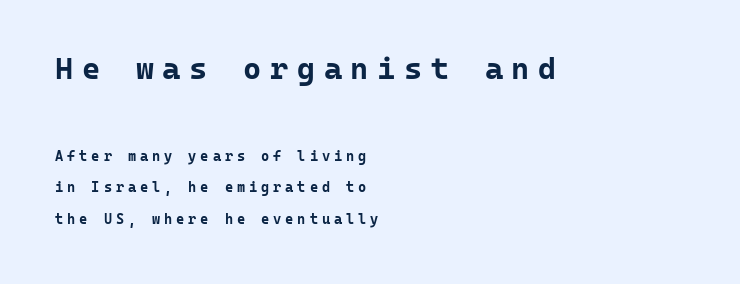
The letters stand straight up with perfectly vertical stems. Airy leading. These lines are rendered in a fixed-pitch font. These lines are composed in type without serifs.
